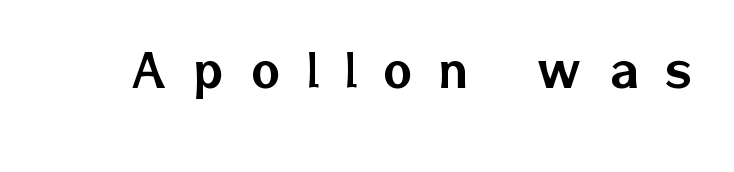
{"serif": "no", "italic": "no", "width": "normal", "stroke_contrast": "low", "x_height": "medium", "monospaced": "no", "underline": "no", "letter_spacing": "wide", "letter_spacing_em": 0.43, "glyph_px": 62}
